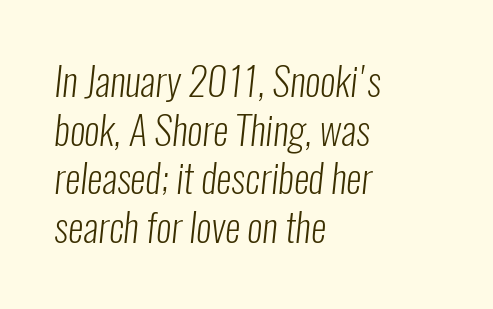
The image shows 39 px light, condensed sans-serif type; set left-aligned, normal line spacing (1.25x), normal letter spacing, not underlined; low stroke contrast and a medium x-height.
